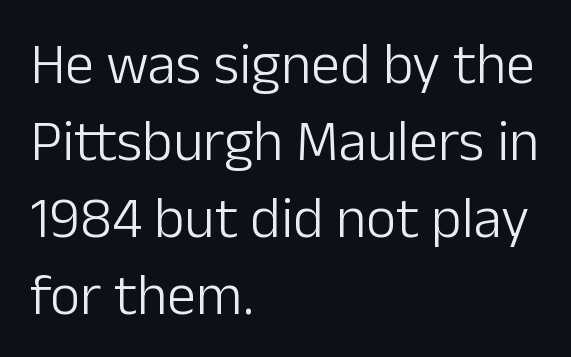
Successive baselines arrive at the customary interval. Tracking here is standard; glyphs follow each other at the usual distance. You can tell from the bare stems that sans-serif type was used. The letters stand upright; this is a roman face.
